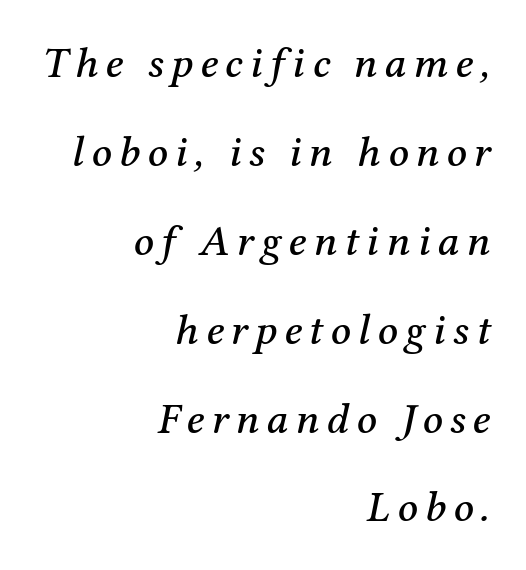
Tall strokes in this sample are angled rather than plumb. These lines stand farther apart than default settings would place them. The passage shown is typeset with a serif family. The paragraph shown leans on its right margin. Spacing verdict: proportional, widths tailored to each character.
